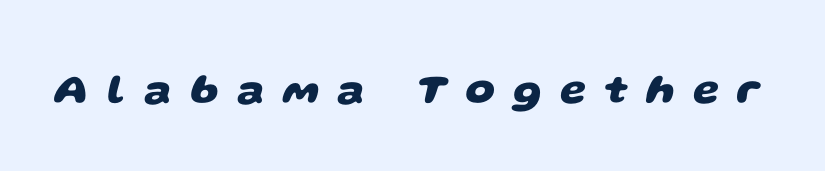
{"serif": "no", "bold": "yes", "weight": "heavy", "width": "wide", "stroke_contrast": "low", "x_height": "large", "monospaced": "no", "underline": "no", "letter_spacing": "wide", "letter_spacing_em": 0.43, "glyph_px": 42}
